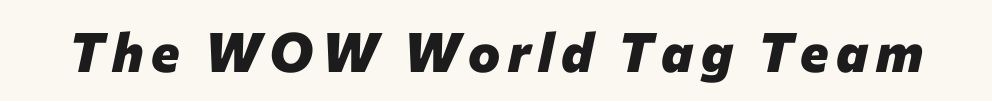
Q: Is the text bold? A: Yes.
Q: Is the text italic (slanted)? A: Yes, it leans right by about 12 degrees.
Q: Is the text underlined? A: No.
Q: Width (condensed, normal, or wide)? A: Normal.
Q: Stroke contrast? A: Low.
Q: x-height? A: Medium.
Q: Monospaced? A: No.
